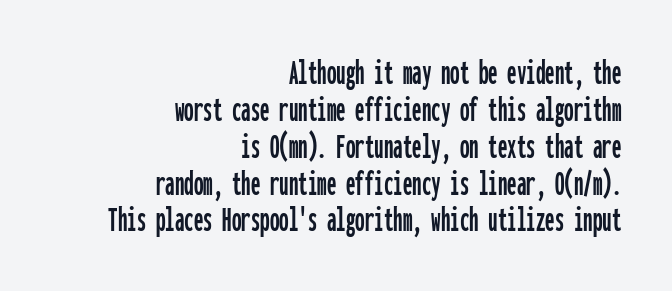
The image shows 38 px condensed sans-serif type, upright, monospaced; set right-aligned, tight line spacing (0.97x), normal letter spacing, not underlined; low stroke contrast and a medium x-height.
